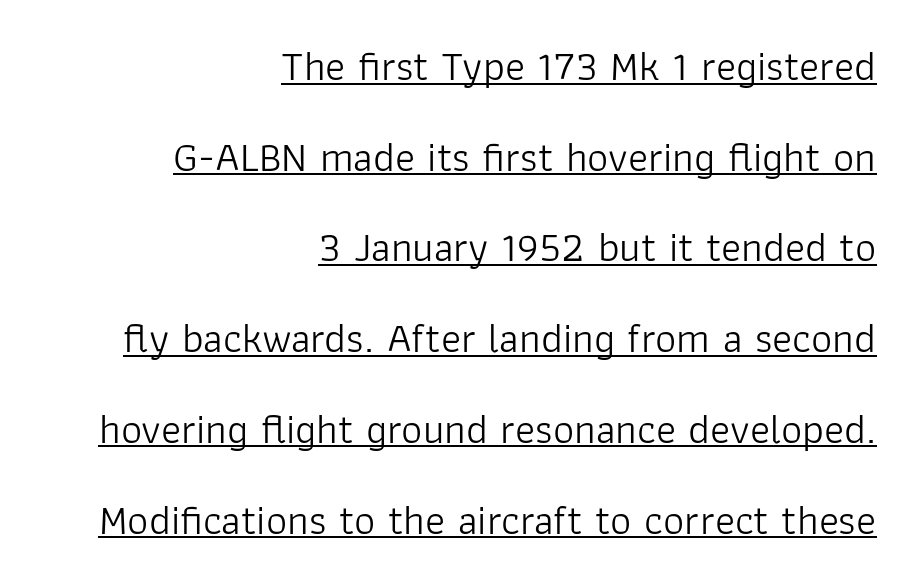
Stroke mass is kept to a normal reading level or below. I'd call this a sans setting — the letters go barefoot. Caption: multi-line text, flush right, ragged left. You could fit nearly another row in the gap between these rows. Each line of the rendering has a horizontal stroke beneath the glyphs. Is there any slant? The stems are plumb.
